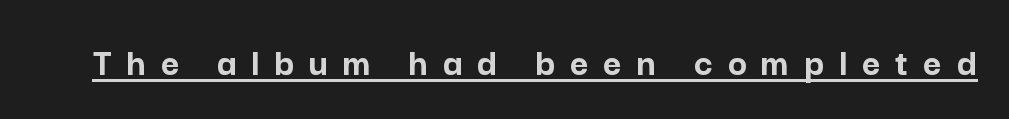
These lines are rendered in a variable-pitch font. A typesetter would label this face a sans. This sample carries an underscore along the baseline area. Characters remain perfectly vertical along every line. Display-style spreading of the glyphs; the letterfit is very open.
